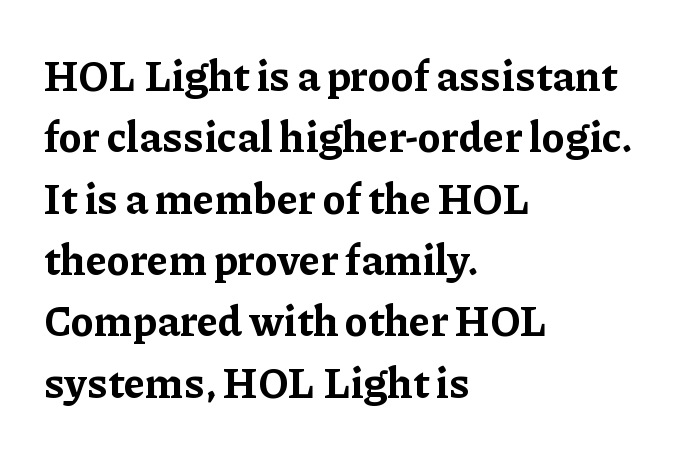
The image shows 42 px bold serif type, upright; set left-aligned, normal line spacing (1.46x), normal letter spacing, not underlined; low stroke contrast and a medium x-height.
